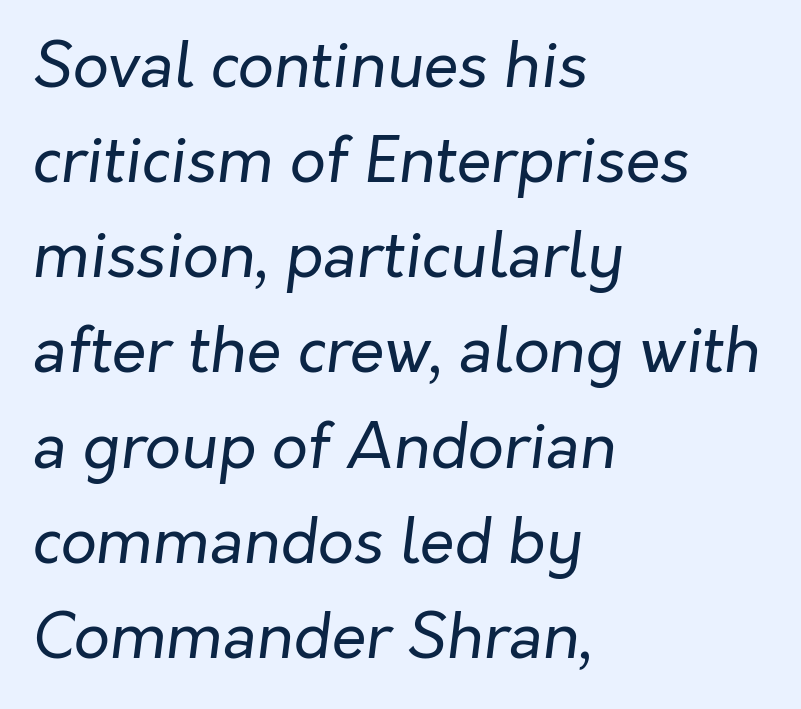
{"italic": "yes", "lean": "right", "slant_degrees": 7, "bold": "no", "weight": "regular", "width": "normal", "stroke_contrast": "low", "x_height": "medium", "monospaced": "no", "underline": "no", "align": "left", "line_spacing": "normal", "line_spacing_ratio": 1.51, "letter_spacing": "normal", "letter_spacing_em": 0.0, "glyph_px": 63}
